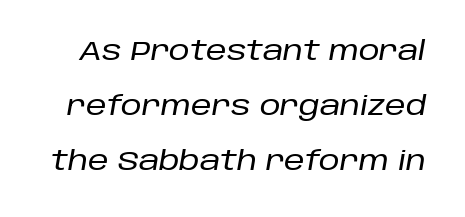
Q: Is the text italic (slanted)? A: Yes, it leans right by about 10 degrees.
Q: Is the text underlined? A: No.
Q: Is the spacing between letters normal or unusually wide? A: Normal.
Q: Is the spacing between lines tight, normal or loose? A: Loose.
